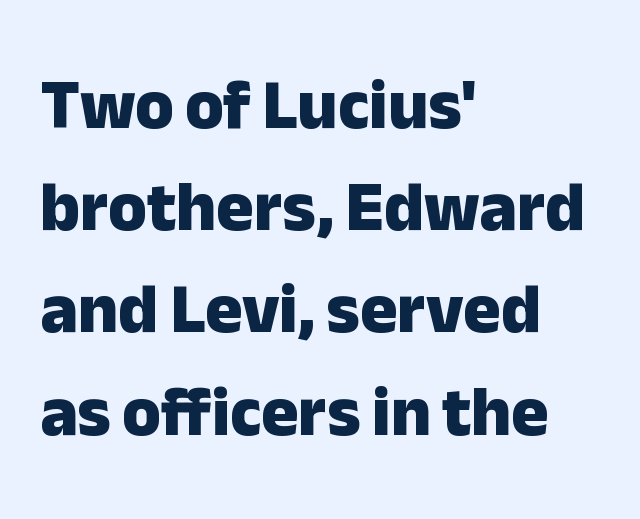
Descenders hang freely into open space. The glyphs have the mass of a bold cut. Note the varied advance widths — an 'i' is clearly narrower than an 'm'. The face used here is rendered with its standard letterfit.
